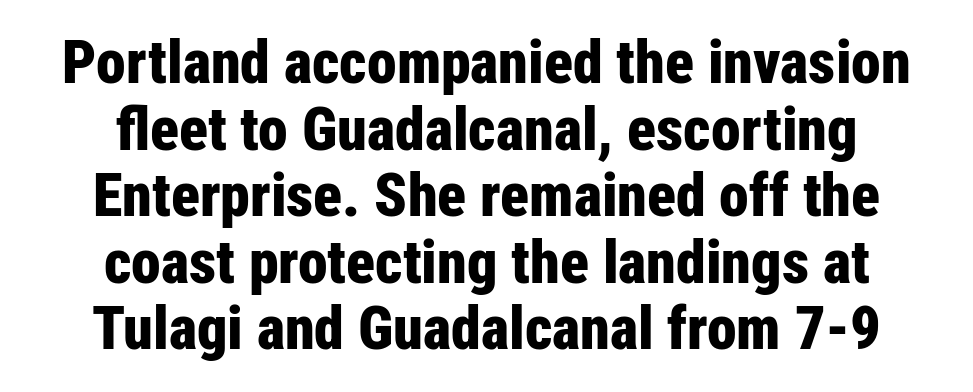
The image shows 60 px bold, condensed sans-serif type, upright; set centered, tight line spacing (1.11x), normal letter spacing, not underlined; low stroke contrast and a medium x-height.
